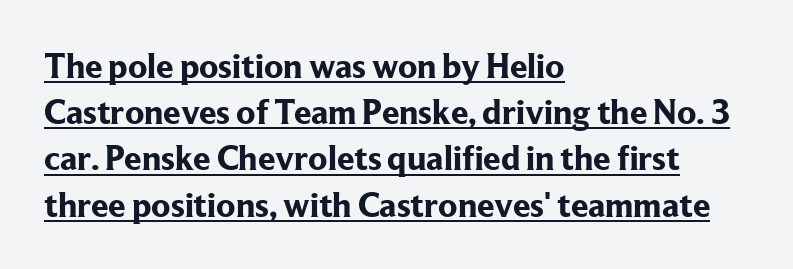
{"serif": "yes", "italic": "no", "bold": "yes", "weight": "bold", "width": "normal", "stroke_contrast": "low", "x_height": "medium", "monospaced": "no", "underline": "yes", "align": "left", "line_spacing": "normal", "line_spacing_ratio": 1.32, "letter_spacing": "normal", "letter_spacing_em": 0.0, "glyph_px": 35}
